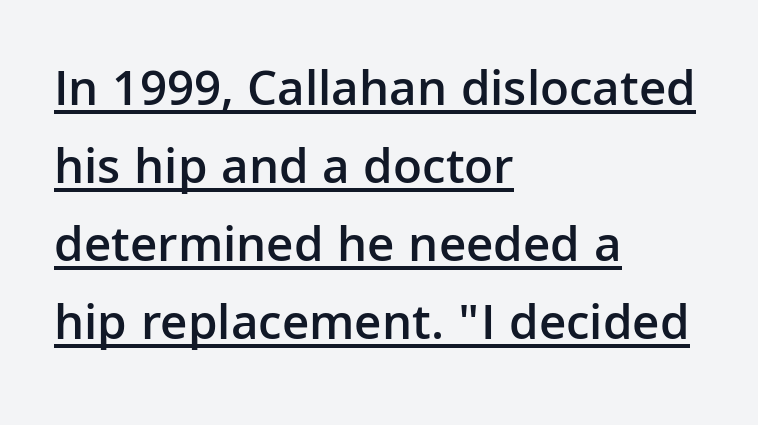
The image shows 51 px semibold sans-serif type, upright; set left-aligned, normal line spacing (1.53x), normal letter spacing, underlined; low stroke contrast and a medium x-height.
